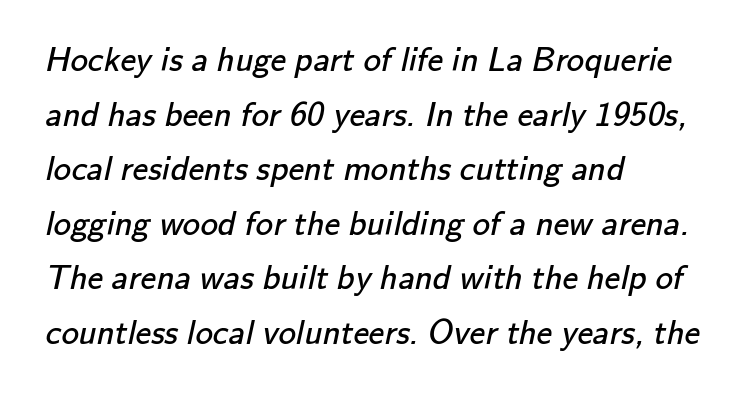
Q: Is the text bold? A: No.
Q: Is the typeface a serif or a sans-serif typeface? A: Sans-serif.
Q: Is the text underlined? A: No.
Q: How is the paragraph aligned? A: Left-aligned.
Q: Is the spacing between letters normal or unusually wide? A: Normal.
Q: Is the spacing between lines tight, normal or loose? A: Normal.
Q: Width (condensed, normal, or wide)? A: Normal.
Q: Stroke contrast? A: Low.
Q: x-height? A: Small.
Q: Monospaced? A: No.
